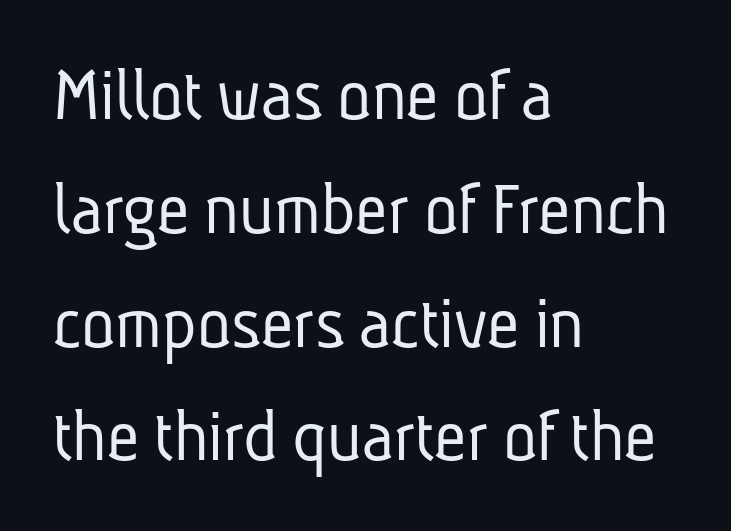
Each letter keeps its own natural width here, so spacing adapts to shape. Heft: none added — not bold. One-word summary of the alignment: left. The space directly below the letters is spotless. Quick note: interline space is typical. Grotesque or geometric, the face here clearly has no serifs.
